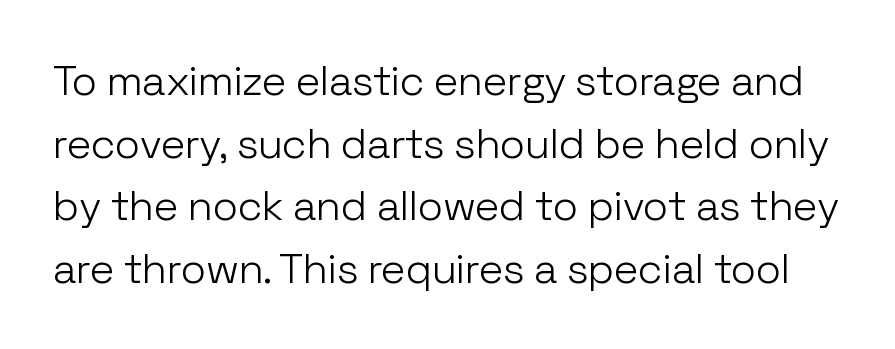
The image shows 42 px light sans-serif type, upright; set normal line spacing (1.49x), normal letter spacing, not underlined; low stroke contrast and a medium x-height.
